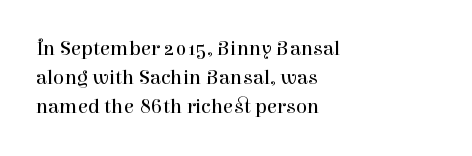
The image shows 21 px text type, upright; set left-aligned, normal line spacing (1.39x), normal letter spacing, not underlined.
